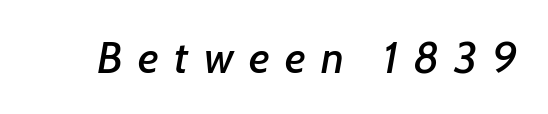
{"italic": "yes", "lean": "right", "slant_degrees": 7, "width": "normal", "stroke_contrast": "low", "x_height": "medium", "monospaced": "no", "underline": "no", "letter_spacing": "wide", "letter_spacing_em": 0.35, "glyph_px": 44}
